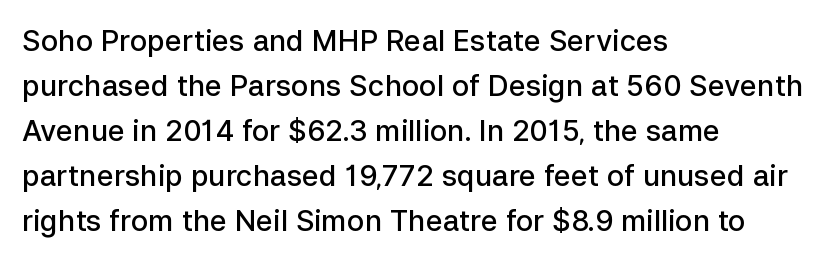
{"serif": "no", "italic": "no", "bold": "semi", "weight": "semibold", "width": "normal", "stroke_contrast": "low", "x_height": "medium", "monospaced": "no", "underline": "no", "align": "left", "line_spacing": "normal", "line_spacing_ratio": 1.55, "letter_spacing": "normal", "letter_spacing_em": 0.0, "glyph_px": 29}
